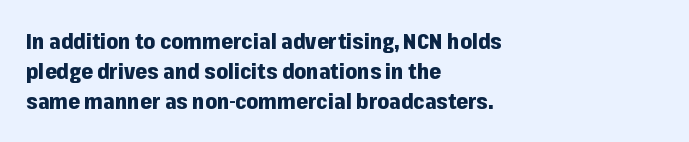
Q: Is the text bold? A: Yes.
Q: Is the text italic (slanted)? A: No, it is upright.
Q: Is the text underlined? A: No.
Q: How is the paragraph aligned? A: Left-aligned.
Q: Is the spacing between letters normal or unusually wide? A: Normal.
Q: Is the spacing between lines tight, normal or loose? A: Normal.
